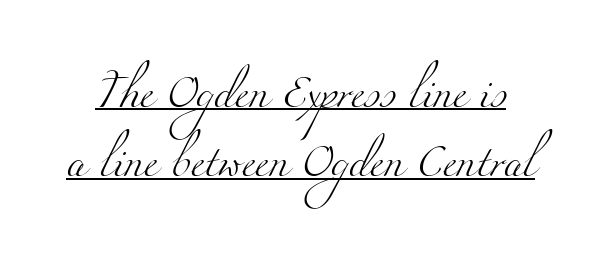
Q: Is the text bold? A: No.
Q: Is the text underlined? A: Yes.
Q: Is the spacing between letters normal or unusually wide? A: Normal.
Q: Is the spacing between lines tight, normal or loose? A: Loose.
Q: Width (condensed, normal, or wide)? A: Wide.
Q: Stroke contrast? A: Medium.
Q: x-height? A: Small.
Q: Monospaced? A: No.
